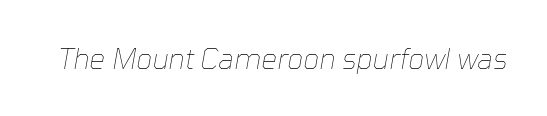
The image shows 28 px thin type, italic (leaning right); set normal letter spacing, not underlined; low stroke contrast and a medium x-height.
